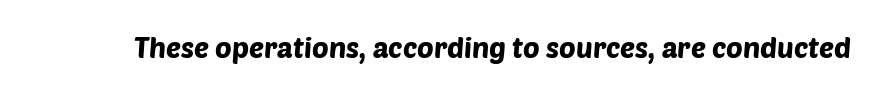
{"serif": "no", "width": "normal", "stroke_contrast": "low", "x_height": "large", "monospaced": "no", "underline": "no", "letter_spacing": "normal", "letter_spacing_em": 0.0, "glyph_px": 28}
